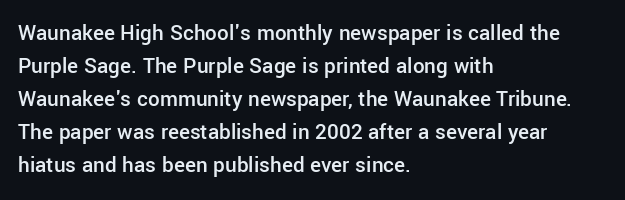
The image shows 23 px text type, upright; set left-aligned, normal line spacing (1.44x), normal letter spacing, not underlined.
